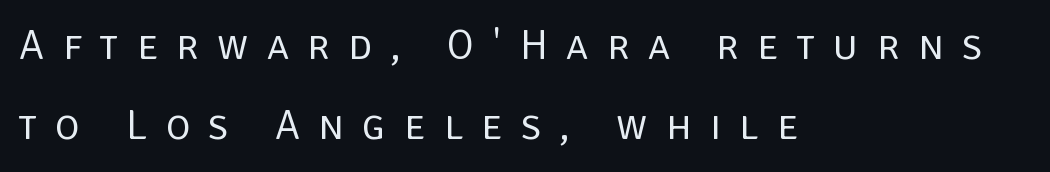
Q: Is the text bold? A: No.
Q: Is the text italic (slanted)? A: No, it is upright.
Q: Is the typeface a serif or a sans-serif typeface? A: Sans-serif.
Q: Is the text underlined? A: No.
Q: How is the paragraph aligned? A: Left-aligned.
Q: Is the spacing between letters normal or unusually wide? A: Unusually wide.
Q: Is the spacing between lines tight, normal or loose? A: Loose.
Q: Width (condensed, normal, or wide)? A: Normal.
Q: Stroke contrast? A: Low.
Q: x-height? A: Large.
Q: Monospaced? A: No.
